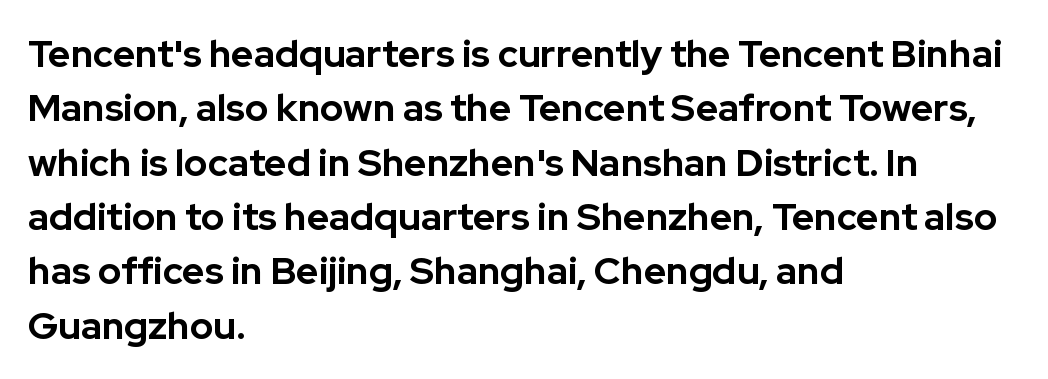
{"serif": "no", "italic": "no", "bold": "yes", "weight": "bold", "width": "normal", "stroke_contrast": "low", "x_height": "medium", "monospaced": "no", "underline": "no", "align": "left", "line_spacing": "normal", "line_spacing_ratio": 1.43, "letter_spacing": "normal", "letter_spacing_em": 0.0, "glyph_px": 38}
